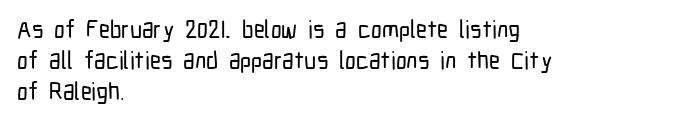
Q: Is the text italic (slanted)? A: No, it is upright.
Q: Is the text underlined? A: No.
Q: How is the paragraph aligned? A: Left-aligned.
Q: Is the spacing between letters normal or unusually wide? A: Normal.
Q: Is the spacing between lines tight, normal or loose? A: Normal.
